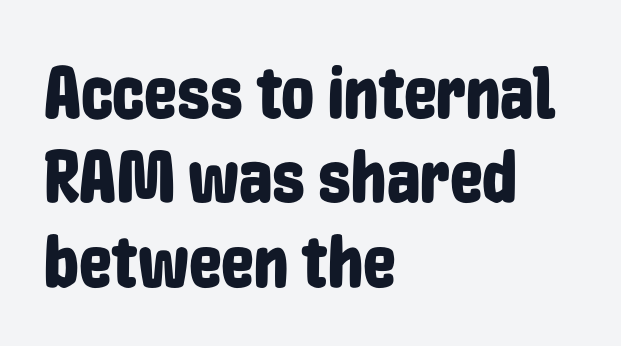
{"serif": "no", "italic": "no", "width": "condensed", "stroke_contrast": "low", "x_height": "medium", "monospaced": "no", "underline": "no", "align": "left", "line_spacing": "tight", "line_spacing_ratio": 1.14, "letter_spacing": "normal", "letter_spacing_em": 0.0, "glyph_px": 74}
